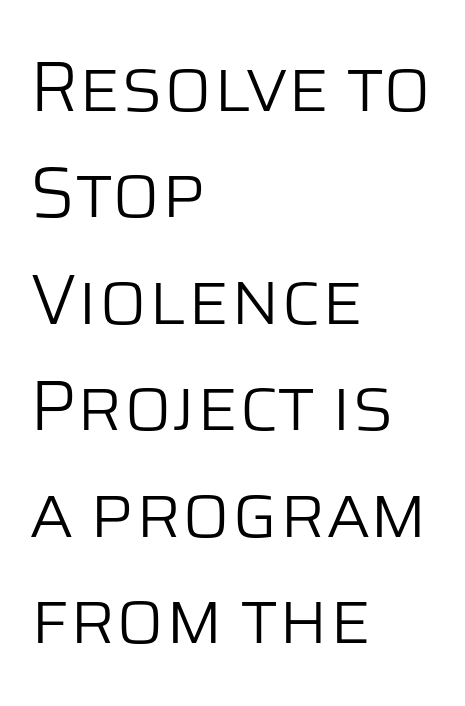
{"serif": "no", "italic": "no", "bold": "no", "weight": "light", "width": "normal", "stroke_contrast": "low", "x_height": "large", "monospaced": "no", "underline": "no", "align": "left", "line_spacing": "normal", "line_spacing_ratio": 1.5, "letter_spacing": "normal", "letter_spacing_em": 0.0, "glyph_px": 71}
